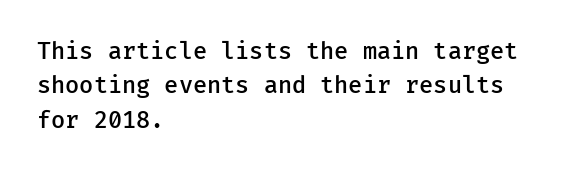
The setting favours the left margin, as ordinary paragraphs usually do. Words float on clear page, feet unadorned. If you measured baseline to baseline, you'd find a middling distance. These words are printed semibold, heavier than regular yet not bold. Does the lettering tilt? It doesn't — this is upright.
